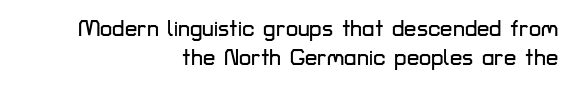
The image shows 22 px text type, upright; set right-aligned, normal line spacing (1.31x), normal letter spacing, not underlined.
